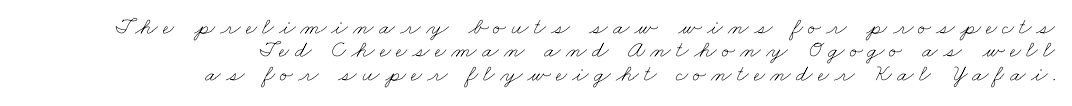
The image shows 24 px text type; set right-aligned, tight line spacing (0.97x), unusually wide letter spacing (+0.21 em), not underlined.
